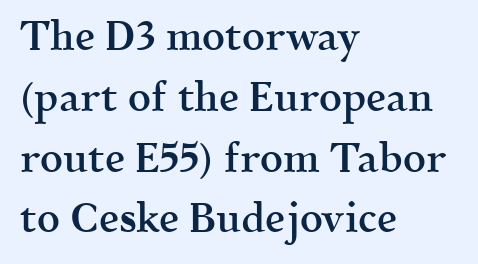
Q: Is the text bold? A: Semi-bold.
Q: Is the text italic (slanted)? A: No, it is upright.
Q: Is the typeface a serif or a sans-serif typeface? A: Serif.
Q: Is the text underlined? A: No.
Q: How is the paragraph aligned? A: Left-aligned.
Q: Is the spacing between letters normal or unusually wide? A: Normal.
Q: Is the spacing between lines tight, normal or loose? A: Normal.
Q: Width (condensed, normal, or wide)? A: Normal.
Q: x-height? A: Medium.
Q: Monospaced? A: No.
